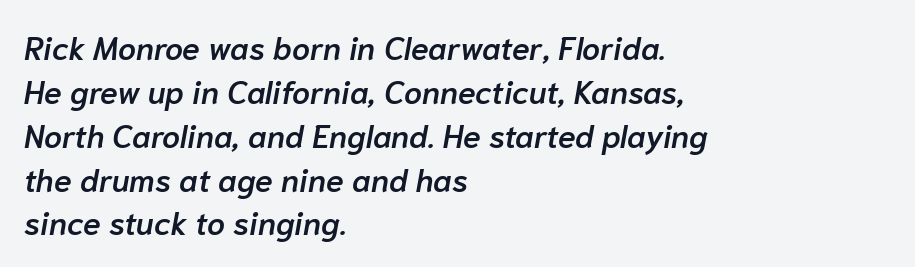
The image shows 32 px semibold type, italic (leaning right); set left-aligned, normal line spacing (1.37x), normal letter spacing, not underlined; low stroke contrast and a medium x-height.
